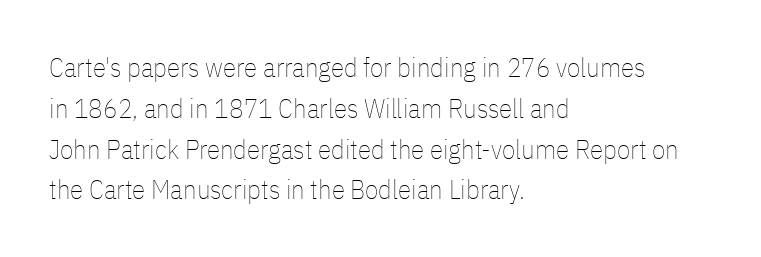
The image shows 27 px text type, upright; set left-aligned, normal line spacing (1.51x), normal letter spacing, not underlined.
